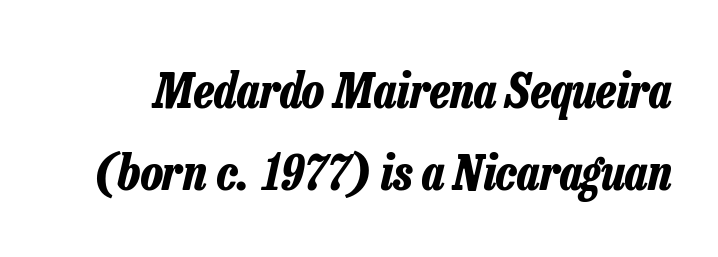
{"italic": "yes", "lean": "right", "slant_degrees": 13, "bold": "yes", "weight": "bold", "width": "condensed", "stroke_contrast": "low", "x_height": "medium", "monospaced": "no", "underline": "no", "line_spacing": "normal", "line_spacing_ratio": 1.67, "letter_spacing": "normal", "letter_spacing_em": 0.0, "glyph_px": 49}
